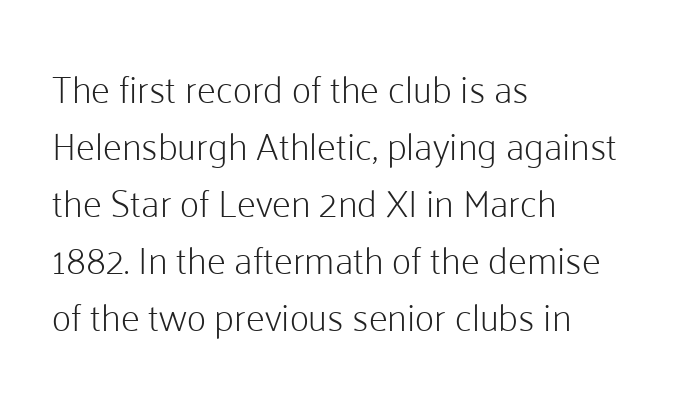
{"serif": "no", "italic": "no", "bold": "no", "weight": "light", "width": "normal", "stroke_contrast": "low", "x_height": "medium", "monospaced": "no", "underline": "no", "align": "left", "line_spacing": "normal", "line_spacing_ratio": 1.5, "letter_spacing": "normal", "letter_spacing_em": 0.0, "glyph_px": 38}
